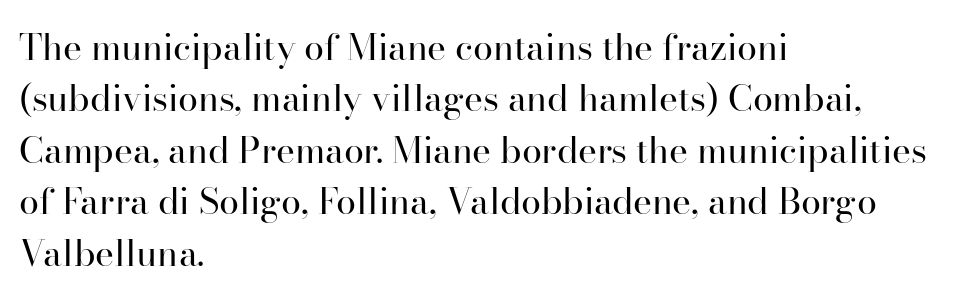
Q: Is the text bold? A: No.
Q: Is the text italic (slanted)? A: No, it is upright.
Q: Is the typeface a serif or a sans-serif typeface? A: Serif.
Q: Is the text underlined? A: No.
Q: How is the paragraph aligned? A: Left-aligned.
Q: Is the spacing between letters normal or unusually wide? A: Normal.
Q: Is the spacing between lines tight, normal or loose? A: Normal.
Q: Width (condensed, normal, or wide)? A: Normal.
Q: Stroke contrast? A: High.
Q: x-height? A: Small.
Q: Monospaced? A: No.
